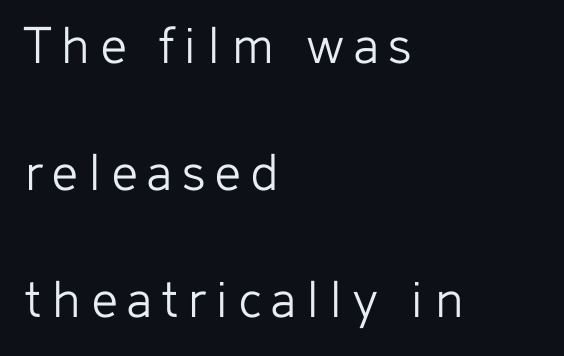
{"serif": "no", "italic": "no", "bold": "no", "weight": "light", "width": "normal", "stroke_contrast": "low", "x_height": "medium", "monospaced": "no", "underline": "no", "align": "left", "line_spacing": "loose", "line_spacing_ratio": 2.23, "glyph_px": 57}
